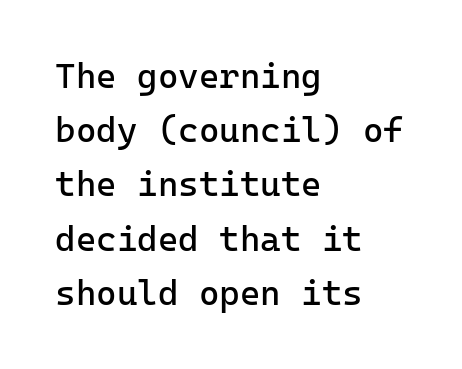
{"serif": "no", "italic": "no", "bold": "no", "weight": "regular", "width": "normal", "stroke_contrast": "low", "x_height": "medium", "underline": "no", "align": "left", "line_spacing": "normal", "line_spacing_ratio": 1.55, "letter_spacing": "normal", "letter_spacing_em": 0.0, "glyph_px": 35}
